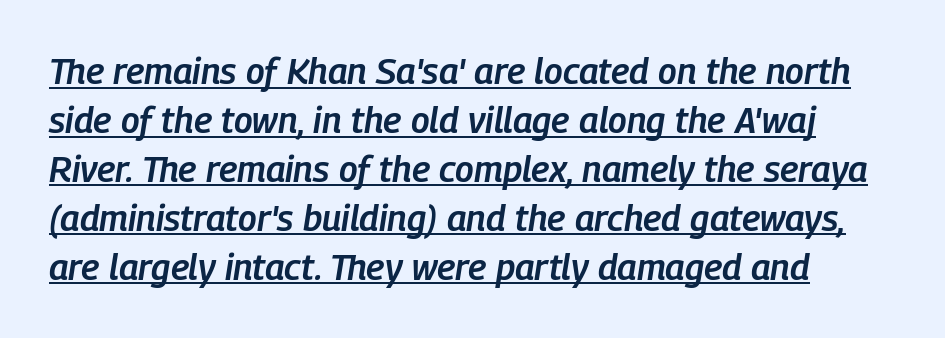
The image shows 36 px semibold, condensed type, italic (leaning right); set left-aligned, normal line spacing (1.36x), normal letter spacing, underlined; low stroke contrast and a medium x-height.
